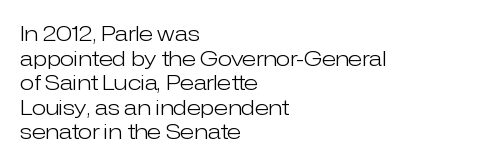
{"italic": "no", "bold": "no", "underline": "no", "align": "left", "line_spacing_ratio": 1.17, "letter_spacing": "normal", "letter_spacing_em": 0.0, "glyph_px": 21}
